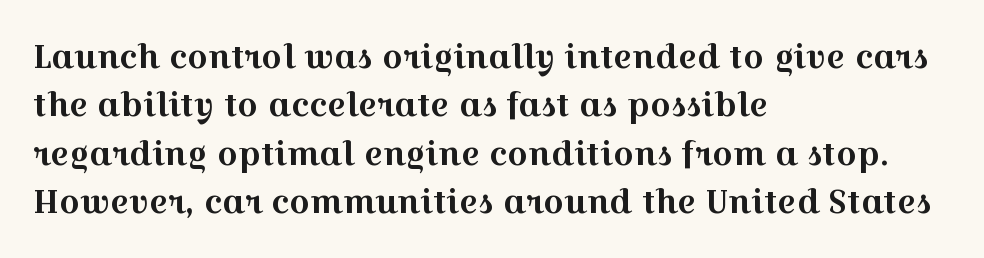
The image shows 32 px wide serif type, upright; set left-aligned, normal line spacing (1.51x), normal letter spacing, not underlined; a medium x-height.
